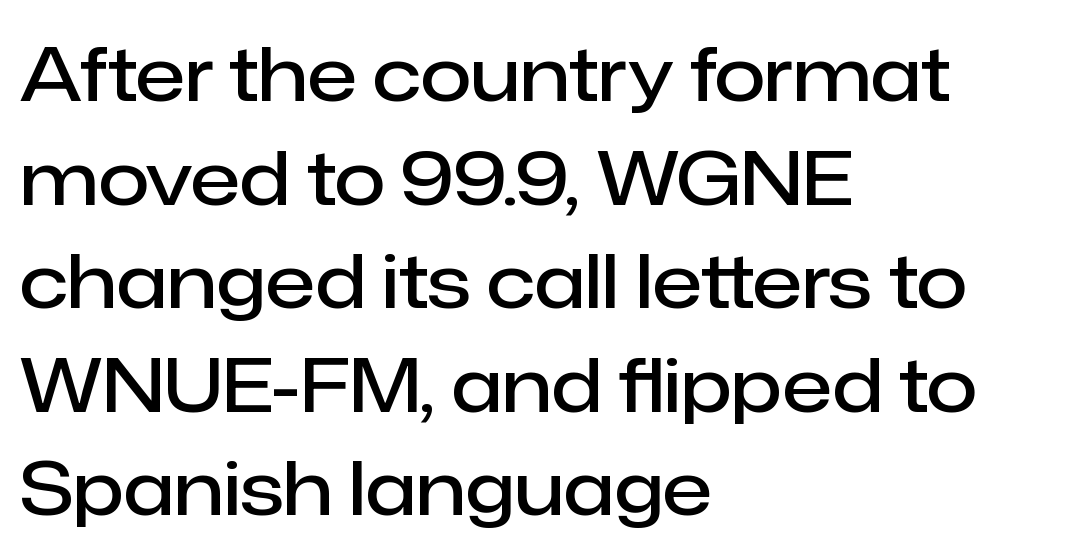
Where is the straight margin? On the left. The tracking reads as untouched default to a designer's eye. Here the designer chose a conventional face with non-uniform glyph widths. A typesetter would mark this as roman, not italic. A normal amount of white space separates one row of letters from the next.
